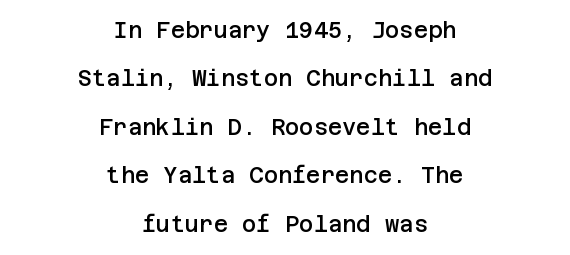
The image shows 22 px text type, upright; set centered, loose line spacing (2.2x), normal letter spacing, not underlined.
